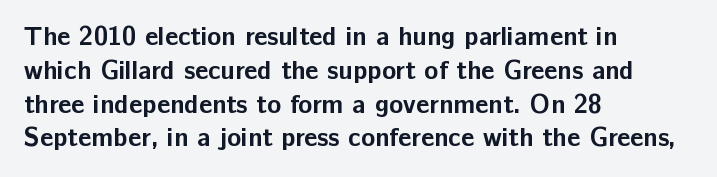
{"italic": "no", "bold": "yes", "underline": "no", "align": "left", "line_spacing": "normal", "line_spacing_ratio": 1.3, "letter_spacing": "normal", "letter_spacing_em": 0.0, "glyph_px": 26}
